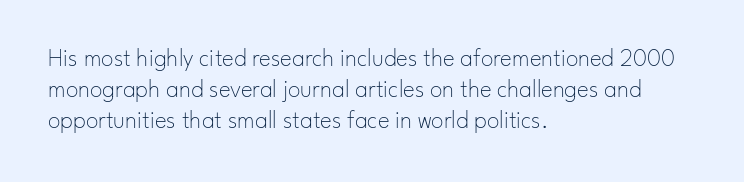
{"italic": "no", "bold": "no", "underline": "no", "align": "left", "line_spacing_ratio": 1.24, "letter_spacing": "normal", "letter_spacing_em": 0.0, "glyph_px": 25}
